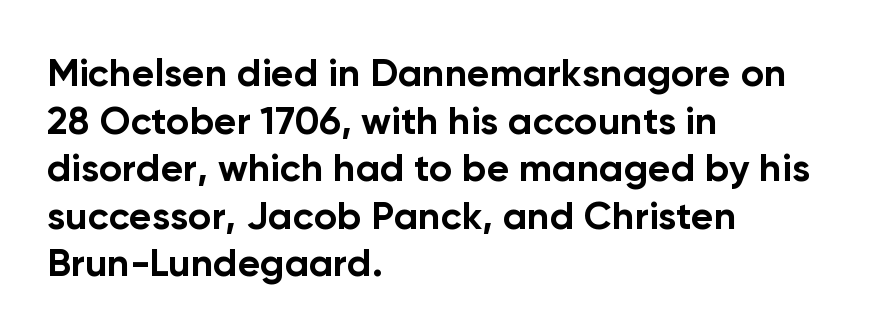
Q: Is the text bold? A: Yes.
Q: Is the text italic (slanted)? A: No, it is upright.
Q: Is the typeface a serif or a sans-serif typeface? A: Sans-serif.
Q: Is the text underlined? A: No.
Q: How is the paragraph aligned? A: Left-aligned.
Q: Is the spacing between letters normal or unusually wide? A: Normal.
Q: Width (condensed, normal, or wide)? A: Normal.
Q: Stroke contrast? A: Low.
Q: x-height? A: Medium.
Q: Monospaced? A: No.
